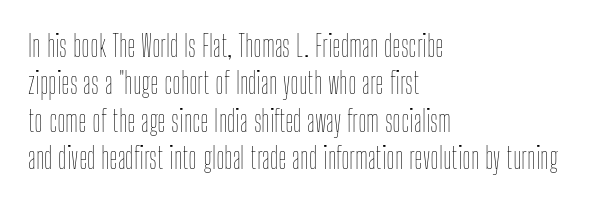
These lines are rendered in a variable-pitch font. The font sits on the lighter half of the weight spectrum, regular included. Unmarked baselines from the first word to the last. No extra tracking has been applied to these lines. The text block is weighted toward the left margin, trailing off unevenly rightward.
